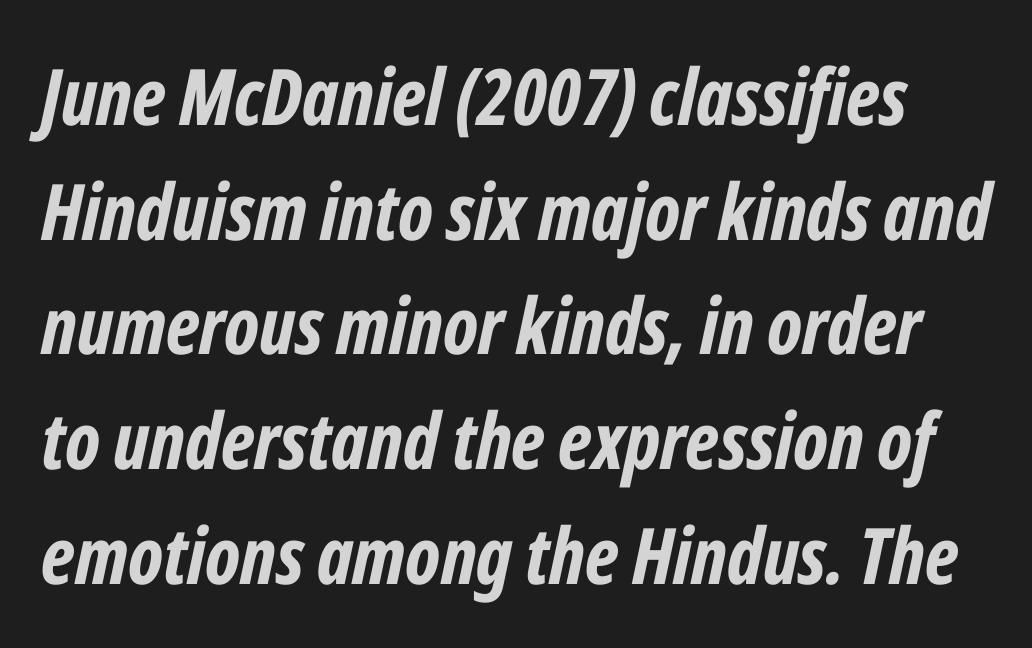
Q: Is the text bold? A: Yes.
Q: Is the text italic (slanted)? A: Yes, it leans right by about 12 degrees.
Q: Is the text underlined? A: No.
Q: Is the spacing between letters normal or unusually wide? A: Normal.
Q: Is the spacing between lines tight, normal or loose? A: Normal.
Q: Width (condensed, normal, or wide)? A: Condensed.
Q: Stroke contrast? A: Low.
Q: x-height? A: Medium.
Q: Monospaced? A: No.
